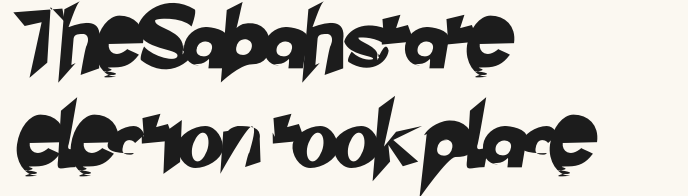
The image shows 61 px sans-serif type; set left-aligned, normal line spacing (1.63x), normal letter spacing, not underlined; low stroke contrast and a small x-height.
